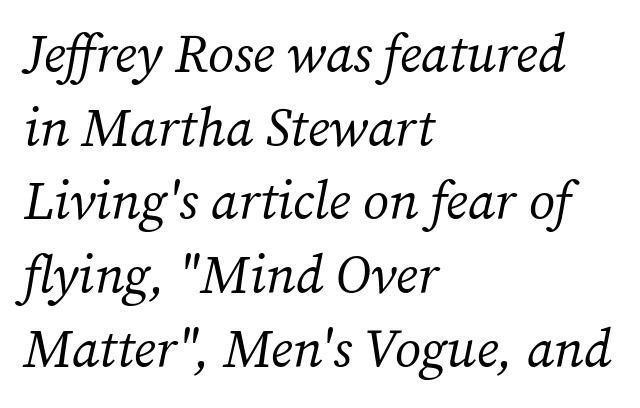
The image shows 53 px regular-weight serif type, italic (leaning right); set left-aligned, normal line spacing (1.39x), normal letter spacing, not underlined; medium stroke contrast and a medium x-height.
